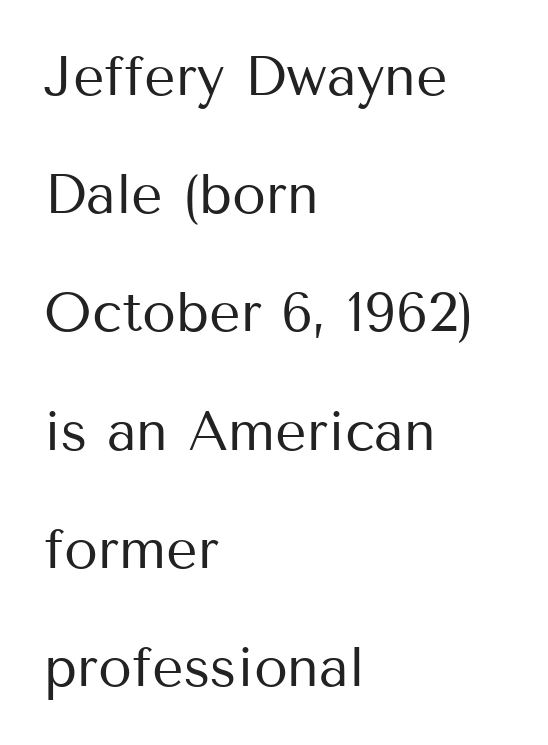
The typesetter chose a ragged-right arrangement here. Tracking here is standard; glyphs follow each other at the usual distance. The glyphs in this specimen are sans serif. The font sits on the lighter half of the weight spectrum, regular included.
